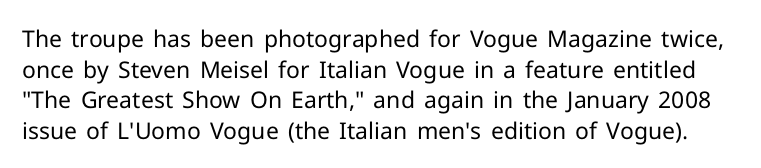
{"italic": "no", "bold": "no", "underline": "no", "line_spacing": "normal", "line_spacing_ratio": 1.33, "letter_spacing": "normal", "letter_spacing_em": 0.0, "glyph_px": 23}
